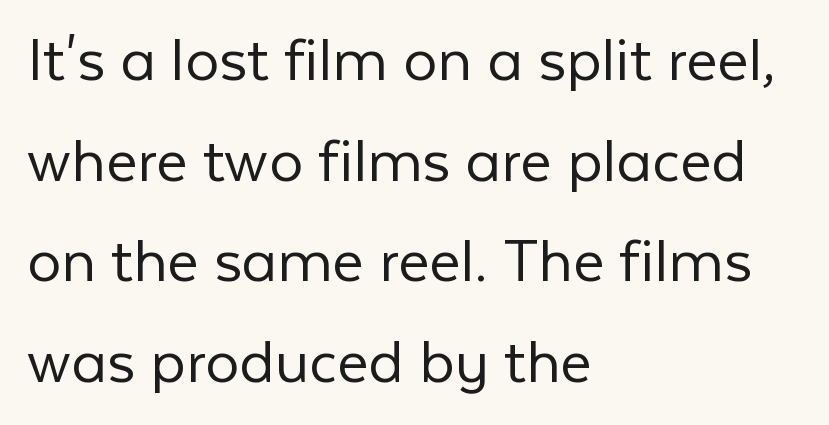
{"serif": "no", "italic": "no", "bold": "no", "weight": "light", "width": "normal", "stroke_contrast": "low", "x_height": "medium", "monospaced": "no", "underline": "no", "align": "left", "line_spacing": "normal", "line_spacing_ratio": 1.48, "letter_spacing": "normal", "letter_spacing_em": 0.0, "glyph_px": 68}
